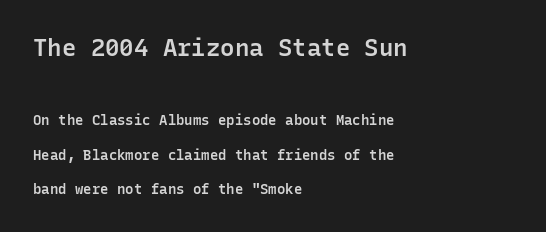
{"italic": "no", "bold": "semi", "underline": "no", "align": "left", "line_spacing": "loose", "line_spacing_ratio": 2.46, "letter_spacing": "normal", "letter_spacing_em": 0.0, "larger_block": "first", "size_ratio": 1.71, "glyph_px": 24}
